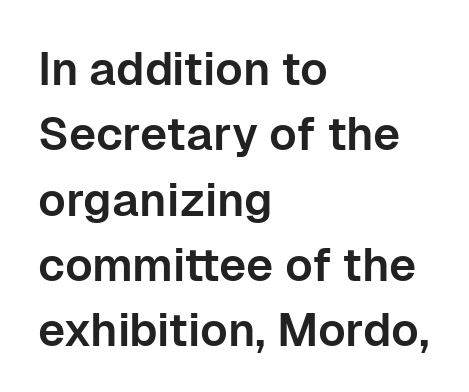
The image shows 46 px sans-serif type, upright; set left-aligned, normal line spacing (1.42x), normal letter spacing, not underlined; low stroke contrast and a medium x-height.
